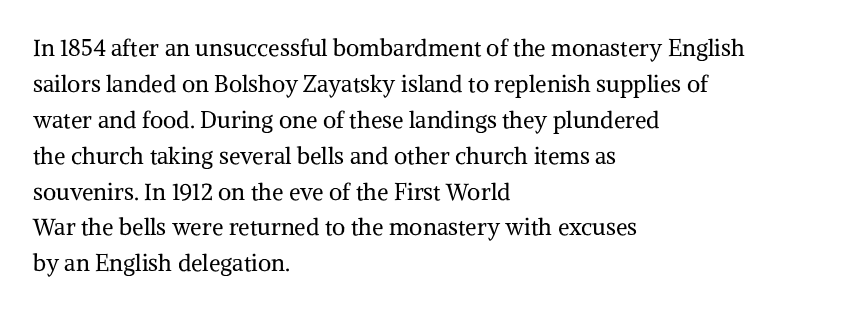
{"italic": "no", "bold": "no", "underline": "no", "align": "left", "line_spacing": "normal", "line_spacing_ratio": 1.56, "letter_spacing": "normal", "letter_spacing_em": 0.0, "glyph_px": 23}
